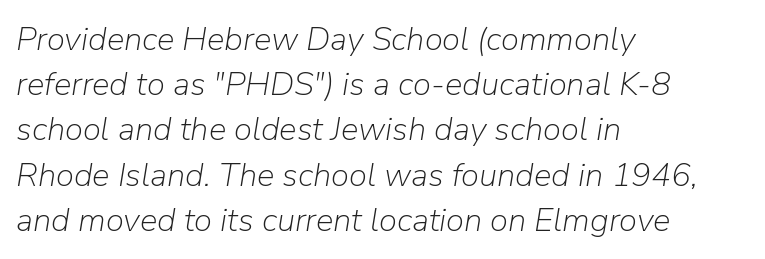
Q: Is the text bold? A: No.
Q: Is the text italic (slanted)? A: Yes, it leans right by about 9 degrees.
Q: Is the text underlined? A: No.
Q: How is the paragraph aligned? A: Left-aligned.
Q: Is the spacing between letters normal or unusually wide? A: Normal.
Q: Is the spacing between lines tight, normal or loose? A: Normal.
Q: Width (condensed, normal, or wide)? A: Normal.
Q: Stroke contrast? A: Low.
Q: x-height? A: Medium.
Q: Monospaced? A: No.
